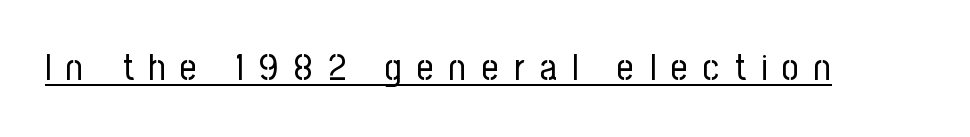
The image shows 37 px regular-weight, condensed sans-serif type, upright; set unusually wide letter spacing (+0.41 em), underlined; low stroke contrast and a medium x-height.
